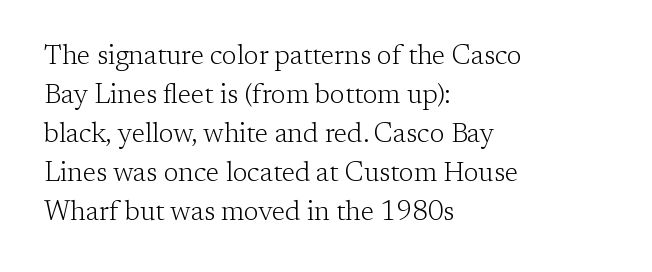
The image shows 27 px text type, upright; set left-aligned, normal line spacing (1.44x), normal letter spacing, not underlined.
